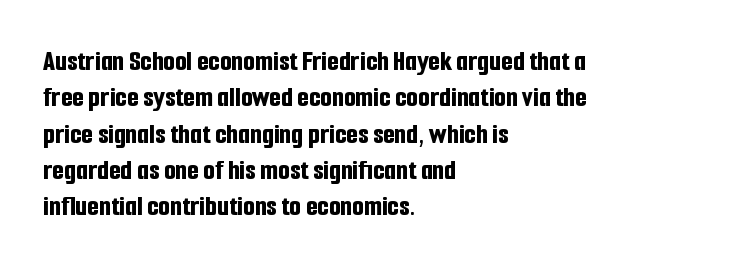
{"serif": "no", "italic": "no", "bold": "yes", "weight": "bold", "width": "condensed", "stroke_contrast": "low", "x_height": "medium", "monospaced": "no", "underline": "no", "align": "left", "line_spacing_ratio": 1.21, "letter_spacing": "normal", "letter_spacing_em": 0.0, "glyph_px": 30}
